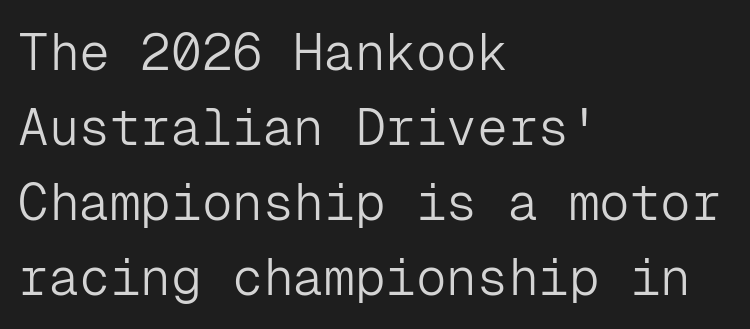
The letters march in equal steps, a hallmark of fixed-pitch type. Regarding serifs, this sample does without them. Here the glyphs are tracked normally, forming tight word shapes. Descenders are the only things crossing below the line.
